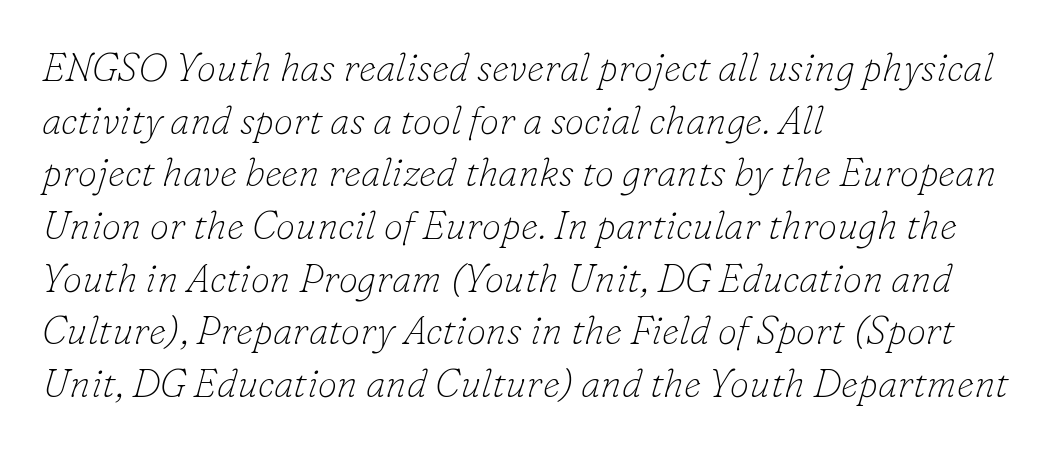
Lines of text with bare space underneath. The type is set solid horizontally, with unmodified tracking. Weight: not bold — regular or lighter. I'd call this a serif setting — the letters wear small feet. The passage shown stacks its lines at a standard gap.
